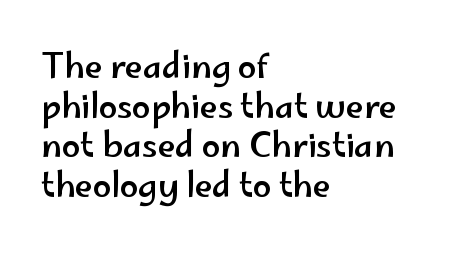
Q: Is the text italic (slanted)? A: No, it is upright.
Q: Is the typeface a serif or a sans-serif typeface? A: Sans-serif.
Q: Is the text underlined? A: No.
Q: How is the paragraph aligned? A: Left-aligned.
Q: Is the spacing between letters normal or unusually wide? A: Normal.
Q: Width (condensed, normal, or wide)? A: Wide.
Q: Stroke contrast? A: Low.
Q: x-height? A: Small.
Q: Monospaced? A: No.
